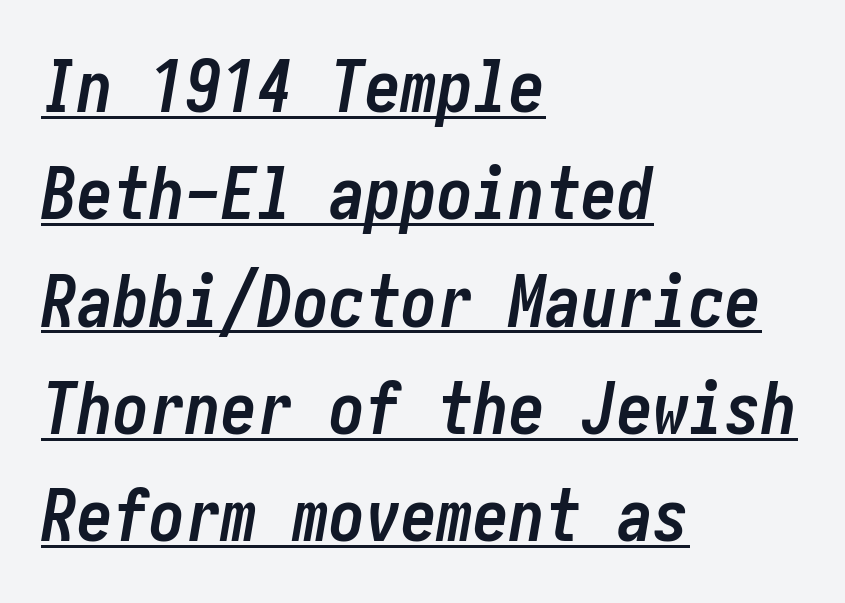
{"italic": "yes", "lean": "right", "slant_degrees": 10, "bold": "yes", "weight": "semibold", "width": "condensed", "stroke_contrast": "low", "x_height": "medium", "underline": "yes", "align": "left", "line_spacing": "normal", "line_spacing_ratio": 1.49, "letter_spacing": "normal", "letter_spacing_em": 0.0, "glyph_px": 72}
